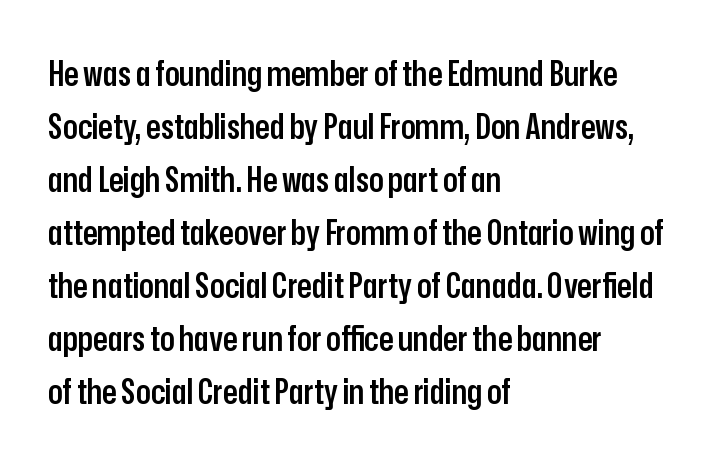
Which margin do the lines hug? The left one — the right edge is uneven. The horizontal fit of the characters is conventional and even. Each letter keeps its own natural width here, so spacing adapts to shape. The strokes are fattened partway — semibold, not bold. You can tell it's not italic because the verticals are truly vertical.
